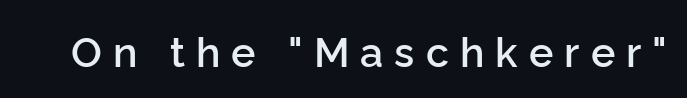
Q: Is the text bold? A: Semi-bold.
Q: Is the text italic (slanted)? A: No, it is upright.
Q: Is the typeface a serif or a sans-serif typeface? A: Sans-serif.
Q: Is the text underlined? A: No.
Q: Is the spacing between letters normal or unusually wide? A: Unusually wide.
Q: Width (condensed, normal, or wide)? A: Normal.
Q: Stroke contrast? A: Low.
Q: x-height? A: Medium.
Q: Monospaced? A: No.
